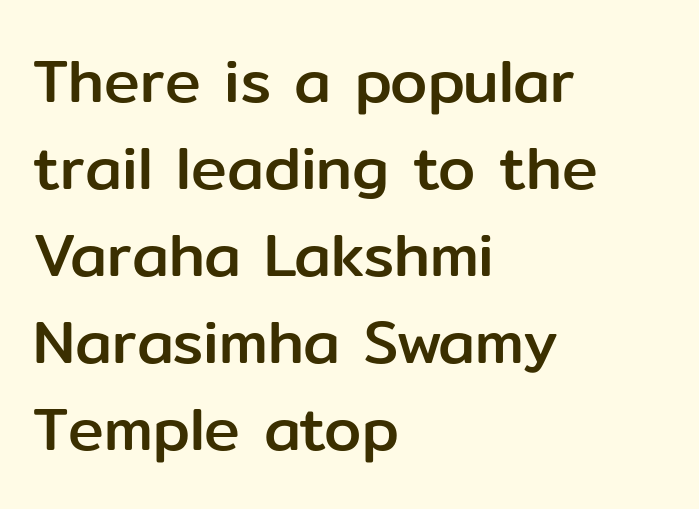
{"serif": "no", "italic": "no", "width": "normal", "stroke_contrast": "low", "x_height": "medium", "monospaced": "no", "underline": "no", "align": "left", "line_spacing": "normal", "line_spacing_ratio": 1.45, "letter_spacing": "normal", "letter_spacing_em": 0.0, "glyph_px": 60}
